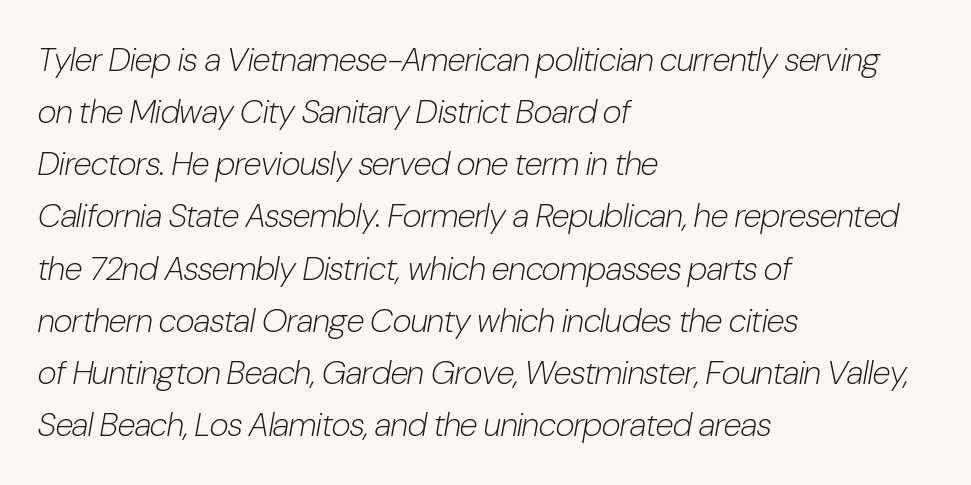
{"italic": "yes", "lean": "right", "slant_degrees": 10, "bold": "no", "weight": "light", "width": "condensed", "stroke_contrast": "low", "x_height": "medium", "monospaced": "no", "underline": "no", "align": "left", "line_spacing": "normal", "line_spacing_ratio": 1.58, "letter_spacing": "normal", "letter_spacing_em": 0.0, "glyph_px": 33}
